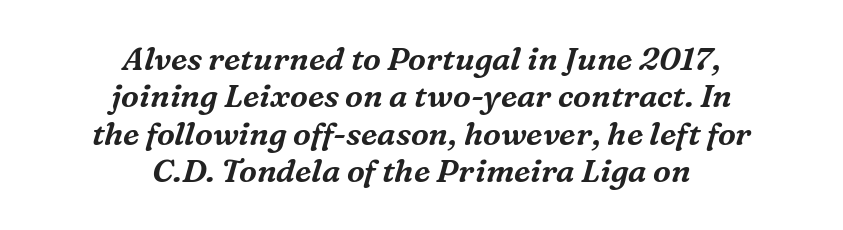
Nobody drew a line under any word here. The lettering tilts uniformly, giving the passage an italic look. The designer went with a serif here, giving each stem small feet. Tracking here is standard; glyphs follow each other at the usual distance. Which margin do the lines hug? Neither — every line sits in the middle. Proportional: the letters do not fall into vertical columns.
